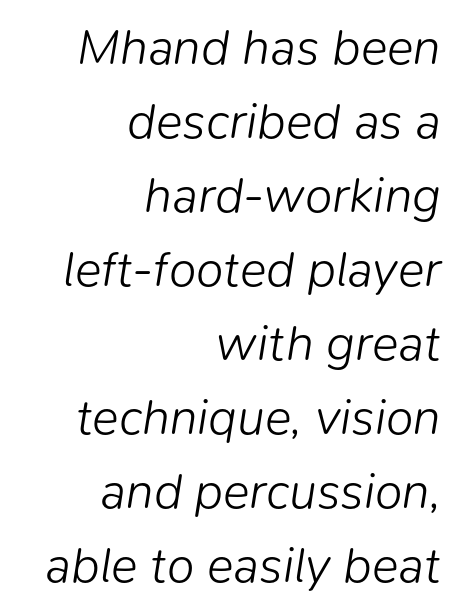
Q: Is the text bold? A: No.
Q: Is the text italic (slanted)? A: Yes, it leans right by about 9 degrees.
Q: Is the text underlined? A: No.
Q: How is the paragraph aligned? A: Right-aligned.
Q: Is the spacing between letters normal or unusually wide? A: Normal.
Q: Is the spacing between lines tight, normal or loose? A: Normal.
Q: Width (condensed, normal, or wide)? A: Normal.
Q: Stroke contrast? A: Low.
Q: x-height? A: Medium.
Q: Monospaced? A: No.
